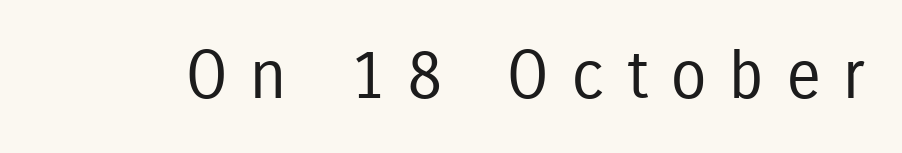
The words here are not underlined. How are the letters spaced? Widely, with obvious added tracking. The letters advance in unequal steps, a hallmark of proportional type. No chunkiness to these letters — they're not bold.
